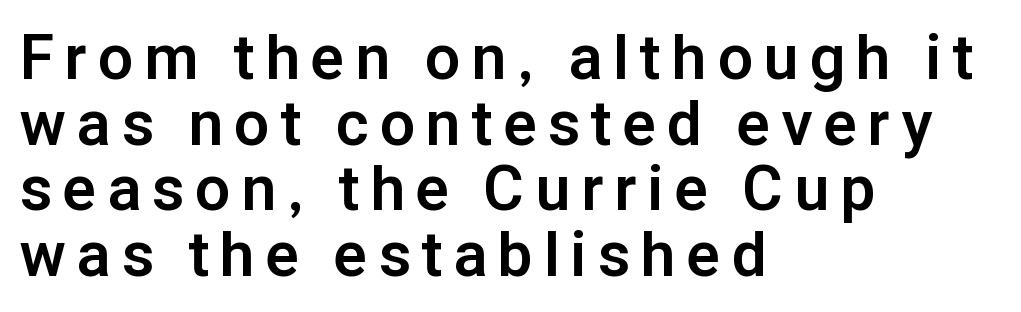
Q: Is the text bold? A: Yes.
Q: Is the text italic (slanted)? A: No, it is upright.
Q: Is the typeface a serif or a sans-serif typeface? A: Sans-serif.
Q: Is the text underlined? A: No.
Q: How is the paragraph aligned? A: Left-aligned.
Q: Is the spacing between lines tight, normal or loose? A: Tight.
Q: Width (condensed, normal, or wide)? A: Normal.
Q: Stroke contrast? A: Low.
Q: x-height? A: Medium.
Q: Monospaced? A: No.
